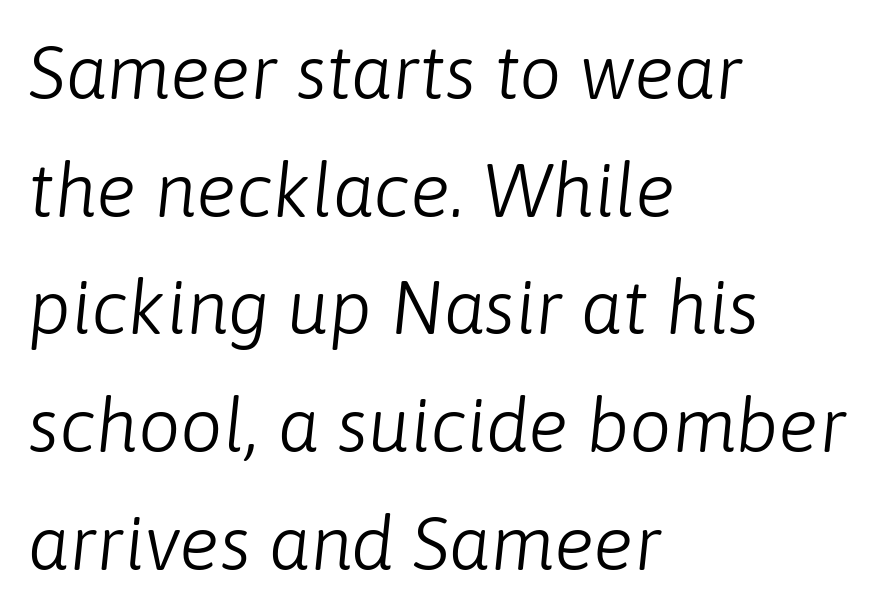
{"italic": "yes", "lean": "right", "slant_degrees": 6, "bold": "no", "weight": "light", "width": "normal", "stroke_contrast": "low", "x_height": "medium", "monospaced": "no", "underline": "no", "align": "left", "line_spacing": "normal", "line_spacing_ratio": 1.57, "letter_spacing": "normal", "letter_spacing_em": 0.0, "glyph_px": 75}
